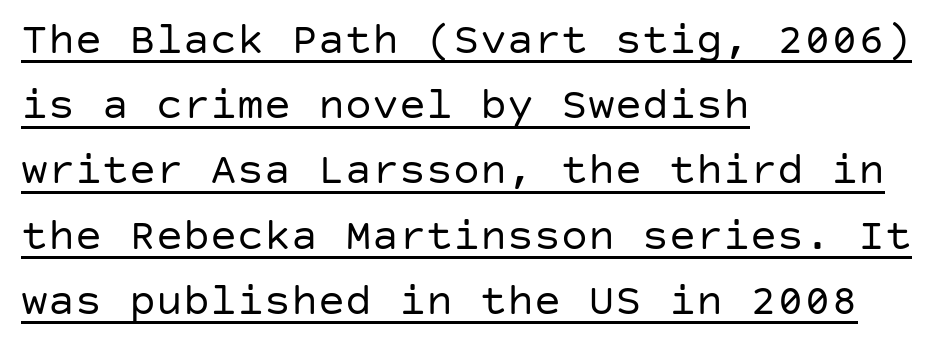
The image shows 45 px regular-weight sans-serif type, upright; set left-aligned, normal line spacing (1.45x), normal letter spacing, underlined; low stroke contrast and a large x-height.
